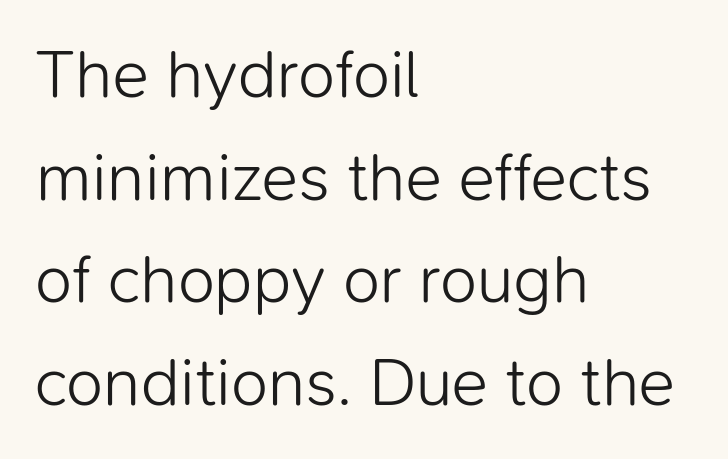
Look at the tracking — it's just the regular setting, nothing added. This sample uses an upright cut, with every glyph sitting square on the baseline. In CSS terms this would be text-align: left. Leading matches the norm, producing a regular column. Character widths vary here, with narrow letters taking less room than wide ones. Words float on clear page, feet unadorned.
